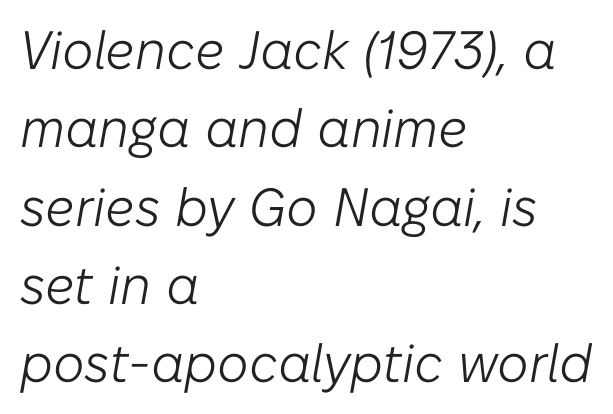
Leftover space on each line is placed entirely after the last word. The specimen omits any rule beneath the text block's lines. Each word holds together tightly as a unit, with standard inter-letter gaps. These lines are rendered in a variable-pitch font. Is the stroke heavy? The answer is a plain regular-or-lighter.
